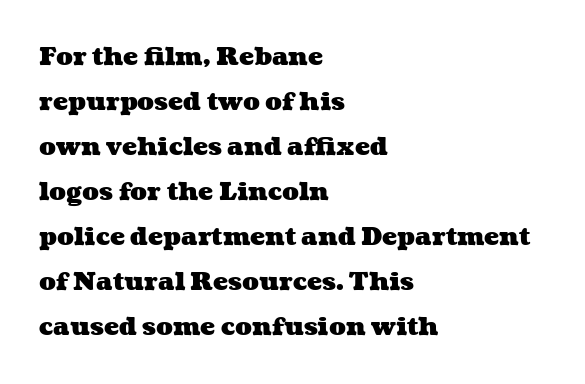
{"bold": "yes", "underline": "no", "align": "left", "line_spacing_ratio": 1.8, "letter_spacing": "normal", "letter_spacing_em": 0.0, "glyph_px": 25}
